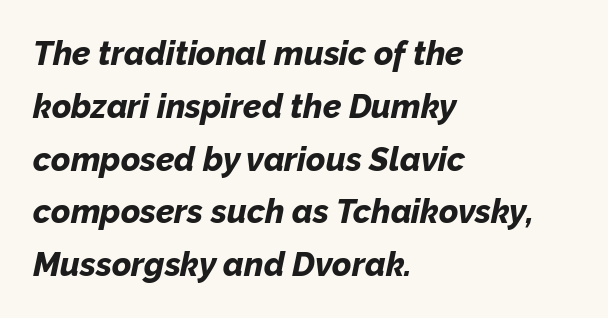
The image shows 33 px bold type, italic (leaning right); set left-aligned, normal line spacing (1.6x), normal letter spacing, not underlined; low stroke contrast and a medium x-height.
